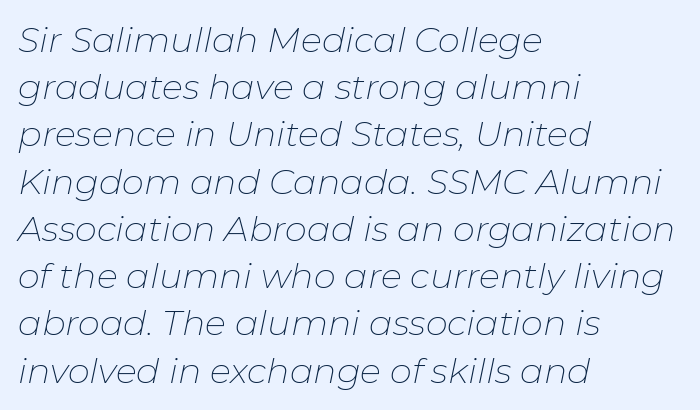
The image shows 35 px thin type, italic (leaning right); set left-aligned, normal line spacing (1.35x), normal letter spacing, not underlined; low stroke contrast and a medium x-height.
